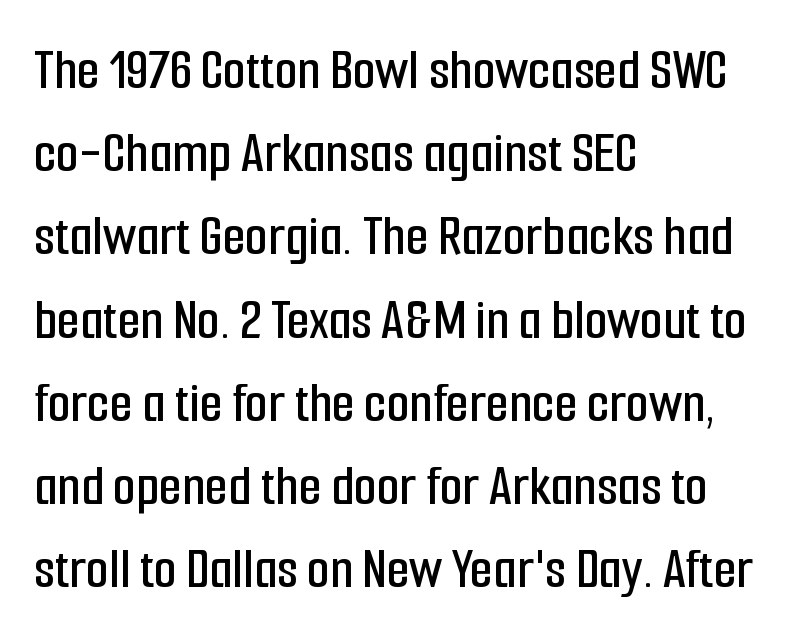
The face used here is proportionally spaced, like ordinary book or web type. Each word holds together tightly as a unit, with standard inter-letter gaps. A sans-serif font was chosen for this passage. Quick note: underline off.
